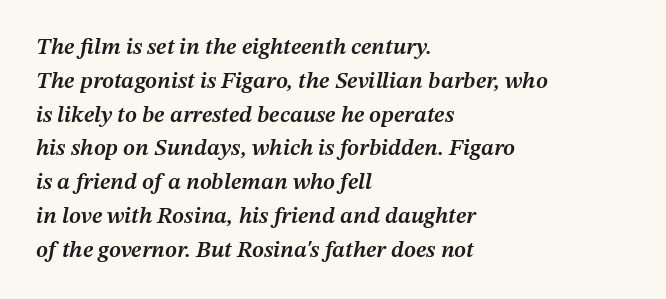
The image shows 23 px text type, italic (leaning right); set left-aligned, normal line spacing (1.47x), normal letter spacing, not underlined.
